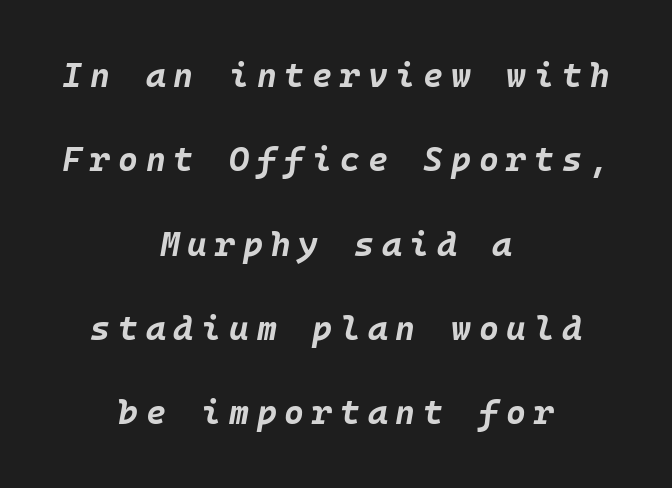
Emphasis by weight is at full strength: bold. Baseline-to-baseline distance is far greater than the letter height. Notice how the passage keeps no hard edge, just a central spine. The type is letterspaced generously, with wide tracking.
